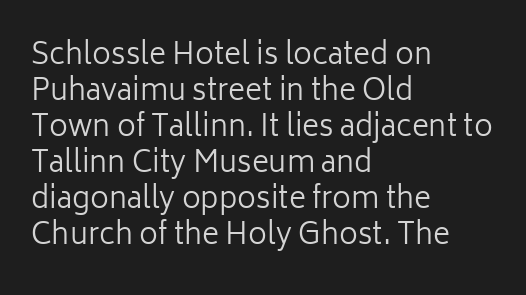
Q: Is the text bold? A: No.
Q: Is the text italic (slanted)? A: No, it is upright.
Q: Is the typeface a serif or a sans-serif typeface? A: Sans-serif.
Q: Is the text underlined? A: No.
Q: How is the paragraph aligned? A: Left-aligned.
Q: Is the spacing between letters normal or unusually wide? A: Normal.
Q: Width (condensed, normal, or wide)? A: Normal.
Q: Stroke contrast? A: Low.
Q: x-height? A: Medium.
Q: Monospaced? A: No.
